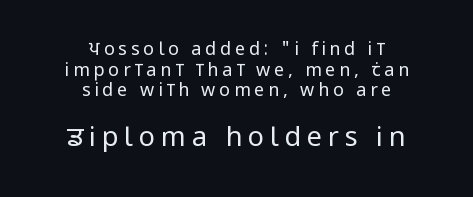
The image shows 27 px text type, upright; set centered, tight line spacing (1.14x), unusually wide letter spacing (+0.21 em), not underlined; the second (bottom) block is 1.5x larger.
